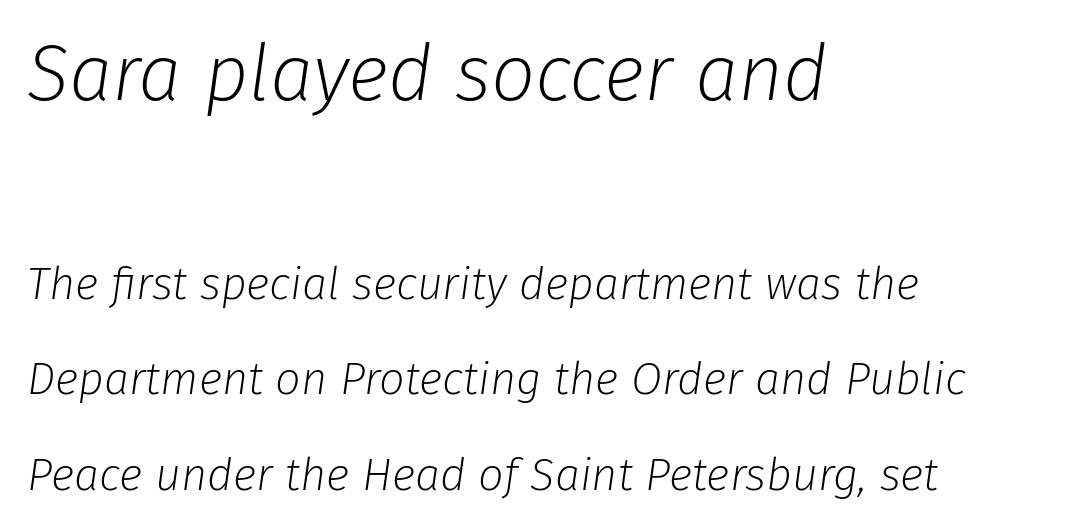
{"italic": "yes", "lean": "right", "slant_degrees": 8, "bold": "no", "weight": "light", "width": "normal", "stroke_contrast": "low", "x_height": "medium", "monospaced": "no", "underline": "no", "align": "left", "line_spacing": "loose", "line_spacing_ratio": 2.13, "letter_spacing": "normal", "letter_spacing_em": 0.0, "larger_block": "first", "size_ratio": 1.73, "glyph_px": 78}
